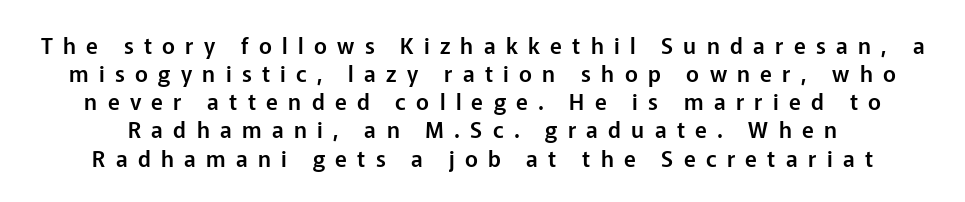
Notice how descenders clear the ascenders below comfortably — that's standard leading. Nobody drew a line under any word here. These lines have a slow, spaced-out rhythm from letter to letter. Tall strokes in this sample are plumb rather than angled.
